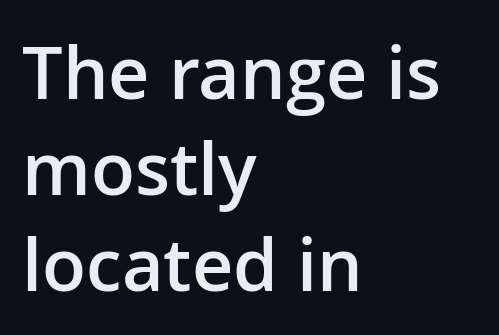
Q: Is the text bold? A: Semi-bold.
Q: Is the text italic (slanted)? A: No, it is upright.
Q: Is the typeface a serif or a sans-serif typeface? A: Sans-serif.
Q: Is the text underlined? A: No.
Q: How is the paragraph aligned? A: Left-aligned.
Q: Is the spacing between letters normal or unusually wide? A: Normal.
Q: Is the spacing between lines tight, normal or loose? A: Normal.
Q: Width (condensed, normal, or wide)? A: Normal.
Q: Stroke contrast? A: Low.
Q: x-height? A: Medium.
Q: Monospaced? A: No.
